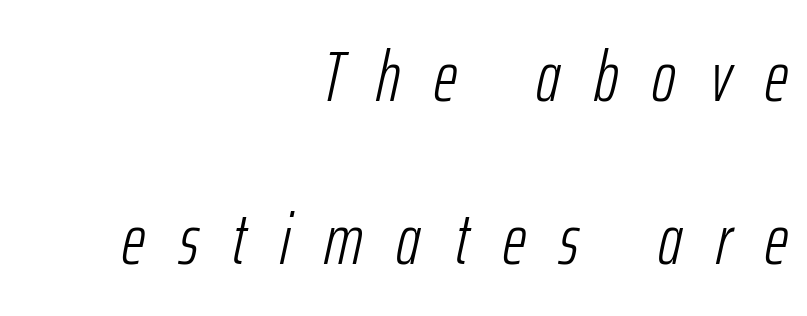
Q: Is the text bold? A: No.
Q: Is the text italic (slanted)? A: Yes, it leans right by about 12 degrees.
Q: Is the text underlined? A: No.
Q: How is the paragraph aligned? A: Right-aligned.
Q: Is the spacing between letters normal or unusually wide? A: Unusually wide.
Q: Is the spacing between lines tight, normal or loose? A: Loose.
Q: Width (condensed, normal, or wide)? A: Condensed.
Q: Stroke contrast? A: Low.
Q: x-height? A: Medium.
Q: Monospaced? A: No.
